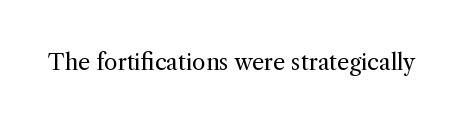
The space directly below the letters is spotless. Quick note: not italic, upright. The line texture is even and compact thanks to regular tracking. These glyphs show unthickened strokes, regular width or finer.
